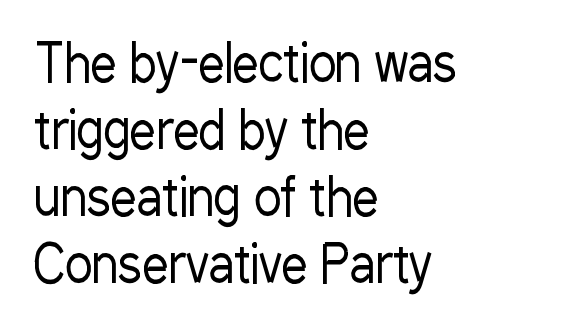
This sample keeps an unexceptional amount of space between lines. Vertical stems look standard width or narrower in stroke. Is the letter spacing exaggerated? No — it looks like the ordinary default. Note the varied advance widths — an 'i' is clearly narrower than an 'm'.
